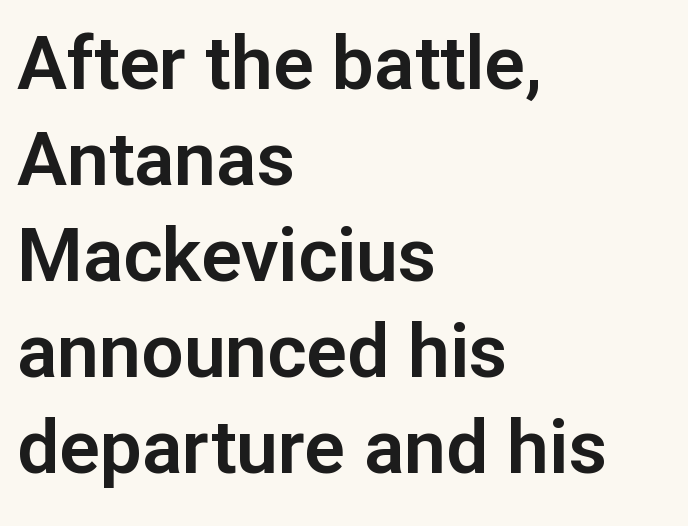
Q: Is the text italic (slanted)? A: No, it is upright.
Q: Is the typeface a serif or a sans-serif typeface? A: Sans-serif.
Q: Is the text underlined? A: No.
Q: How is the paragraph aligned? A: Left-aligned.
Q: Is the spacing between letters normal or unusually wide? A: Normal.
Q: Is the spacing between lines tight, normal or loose? A: Normal.
Q: Width (condensed, normal, or wide)? A: Normal.
Q: Stroke contrast? A: Low.
Q: x-height? A: Medium.
Q: Monospaced? A: No.
